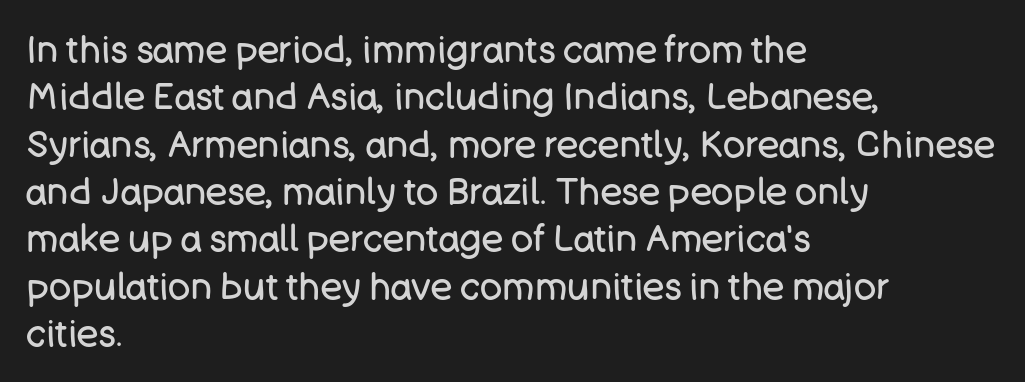
{"serif": "no", "italic": "no", "bold": "no", "weight": "regular", "width": "normal", "stroke_contrast": "low", "x_height": "large", "monospaced": "no", "underline": "no", "align": "left", "line_spacing": "normal", "line_spacing_ratio": 1.28, "letter_spacing": "normal", "letter_spacing_em": 0.0, "glyph_px": 37}
